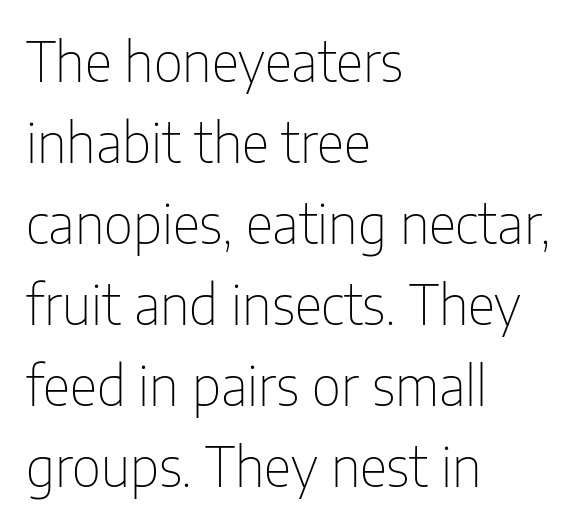
The image shows 54 px thin, condensed sans-serif type, upright; set left-aligned, normal line spacing (1.5x), normal letter spacing, not underlined; low stroke contrast and a medium x-height.
